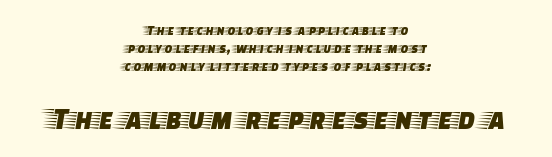
Note: smaller setting up top, larger setting below. Old-style or modern, the face here clearly has serifs. The face used here is proportionally spaced, like ordinary book or web type. Has an underline been added? It has not.
